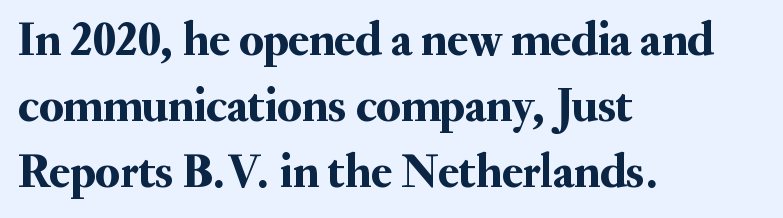
{"serif": "yes", "italic": "no", "width": "normal", "stroke_contrast": "medium", "x_height": "small", "monospaced": "no", "underline": "no", "align": "left", "line_spacing": "normal", "line_spacing_ratio": 1.38, "letter_spacing": "normal", "letter_spacing_em": 0.0, "glyph_px": 48}
